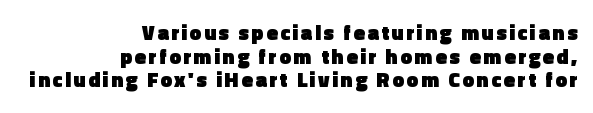
Q: Is the text bold? A: Yes.
Q: Is the text italic (slanted)? A: No, it is upright.
Q: Is the text underlined? A: No.
Q: How is the paragraph aligned? A: Right-aligned.
Q: Is the spacing between lines tight, normal or loose? A: Tight.
